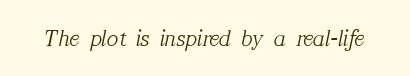
The image shows 24 px text type, italic (leaning right); set normal letter spacing, not underlined.
